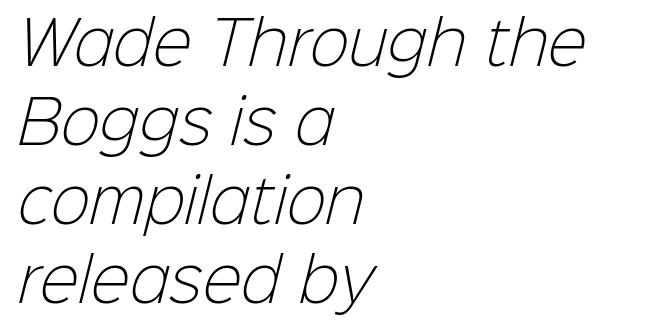
The characters are drawn with everyday or finer stroke widths. This rendering uses left alignment, leaving the right contour irregular. Does the leading feel generous? No, just average. A sans-serif font was chosen for this passage. Does extra space separate the letters? No, they use regular spacing. Bare-footed words on every line.
